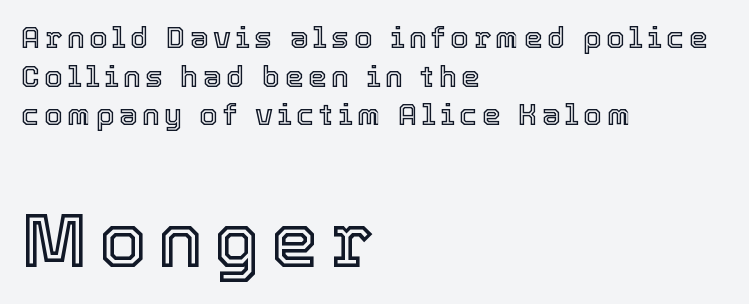
{"italic": "no", "width": "normal", "x_height": "medium", "monospaced": "no", "underline": "no", "align": "left", "line_spacing": "normal", "line_spacing_ratio": 1.29, "larger_block": "second", "size_ratio": 2.53, "glyph_px": 76}
